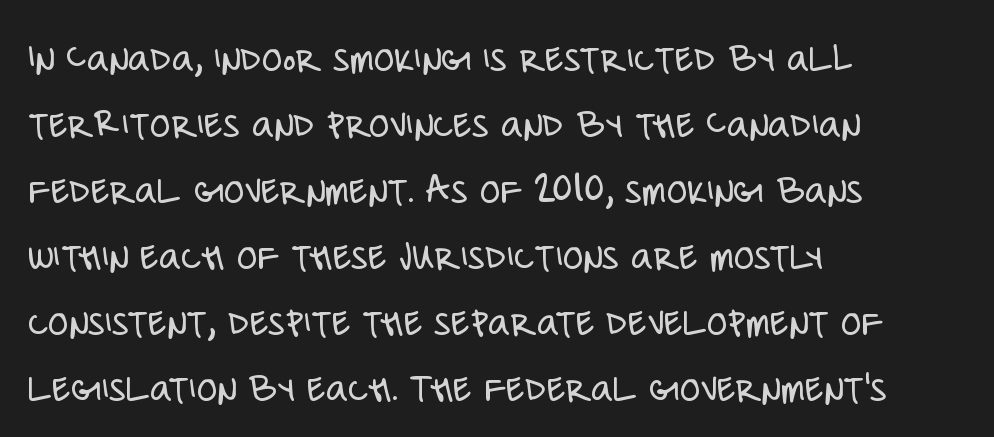
Q: Is the text bold? A: No.
Q: Is the text italic (slanted)? A: No, it is upright.
Q: Is the typeface a serif or a sans-serif typeface? A: Sans-serif.
Q: Is the text underlined? A: No.
Q: How is the paragraph aligned? A: Left-aligned.
Q: Is the spacing between letters normal or unusually wide? A: Normal.
Q: Is the spacing between lines tight, normal or loose? A: Normal.
Q: Width (condensed, normal, or wide)? A: Condensed.
Q: Stroke contrast? A: Low.
Q: x-height? A: Large.
Q: Monospaced? A: No.
